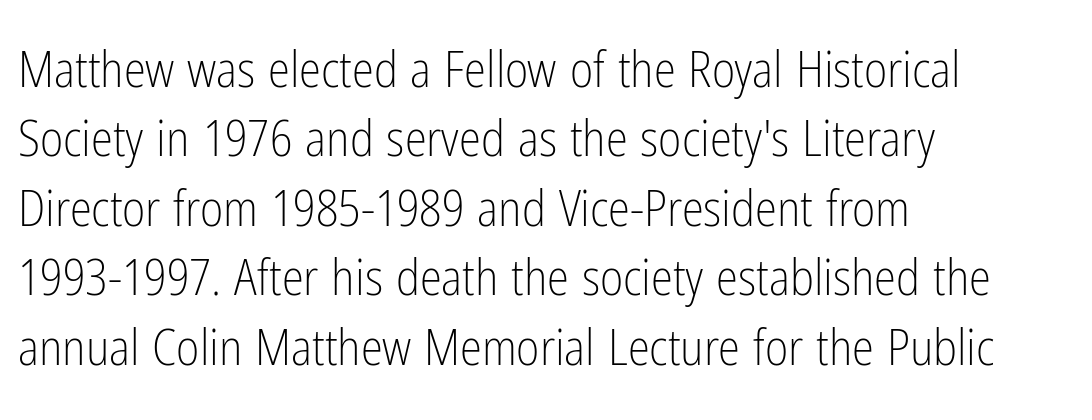
Leading: standard. Nothing unusual about the tracking: characters are spaced as the font intends. The letters advance in unequal steps, a hallmark of proportional type. The characters display no serif detailing; their extremities are plain. Short and long lines alike share a common starting point at left. Descenders hang freely into open space.
